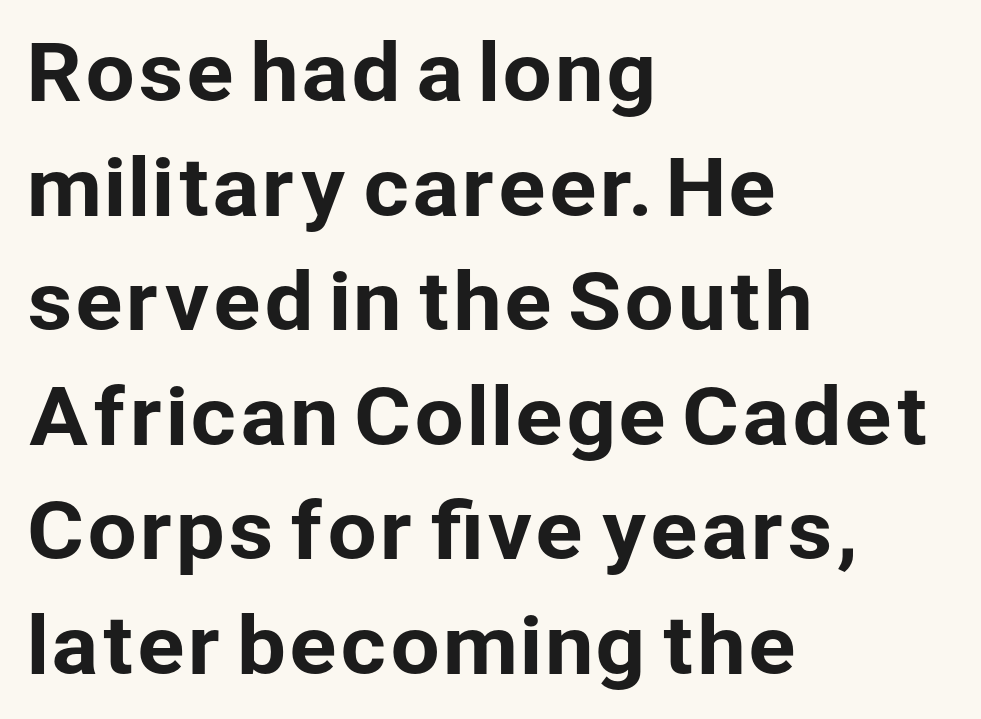
Descender tails drop into unmarked territory. Are there feet on the stems? There aren't — it's a sans. If you drew a ruler down the left edge, every line would touch it. Here the designer chose a conventional face with non-uniform glyph widths.
